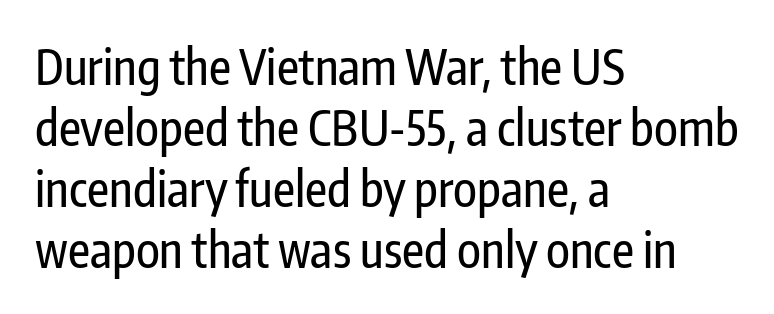
{"serif": "no", "italic": "no", "width": "condensed", "stroke_contrast": "low", "x_height": "medium", "monospaced": "no", "underline": "no", "align": "left", "line_spacing": "normal", "line_spacing_ratio": 1.27, "letter_spacing": "normal", "letter_spacing_em": 0.0, "glyph_px": 48}
